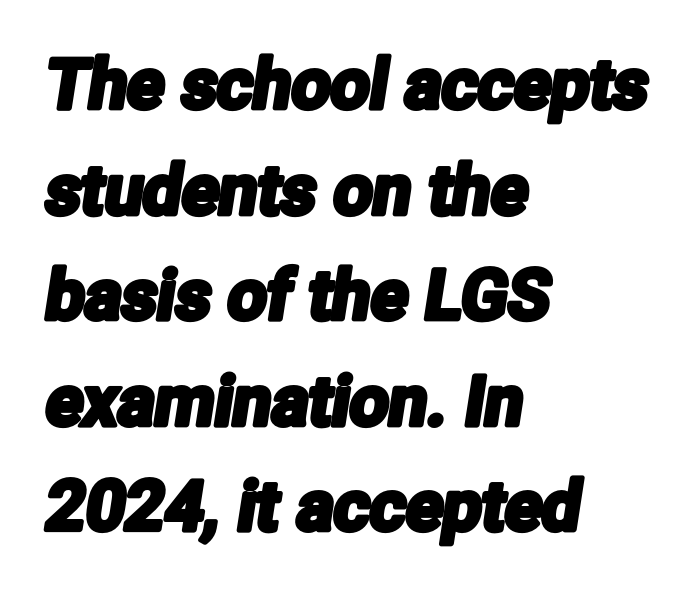
{"serif": "no", "width": "condensed", "stroke_contrast": "low", "x_height": "medium", "monospaced": "no", "underline": "no", "align": "left", "line_spacing": "normal", "line_spacing_ratio": 1.53, "letter_spacing": "normal", "letter_spacing_em": 0.0, "glyph_px": 69}
